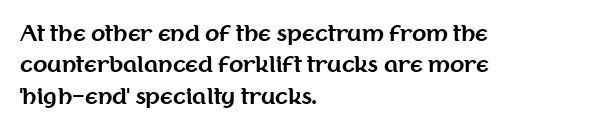
{"italic": "no", "bold": "yes", "underline": "no", "align": "left", "line_spacing": "normal", "line_spacing_ratio": 1.49, "letter_spacing": "normal", "letter_spacing_em": 0.0, "glyph_px": 21}
